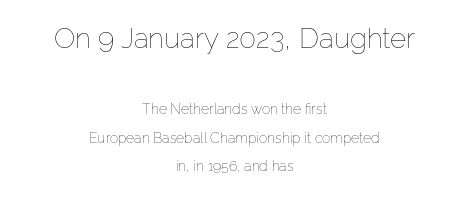
The image shows 28 px thin type, upright; set centered, loose line spacing (2.03x), normal letter spacing, not underlined; the first (top) block is 2.0x larger; low stroke contrast and a medium x-height.
